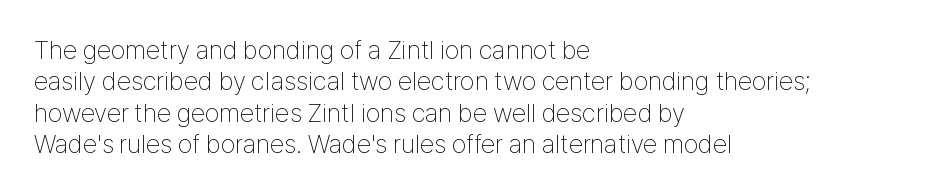
{"italic": "no", "bold": "no", "underline": "no", "align": "left", "line_spacing_ratio": 1.21, "letter_spacing": "normal", "letter_spacing_em": 0.0, "glyph_px": 26}
